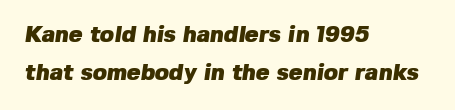
Q: Is the text bold? A: Yes.
Q: Is the text underlined? A: No.
Q: How is the paragraph aligned? A: Left-aligned.
Q: Is the spacing between letters normal or unusually wide? A: Normal.
Q: Is the spacing between lines tight, normal or loose? A: Normal.
